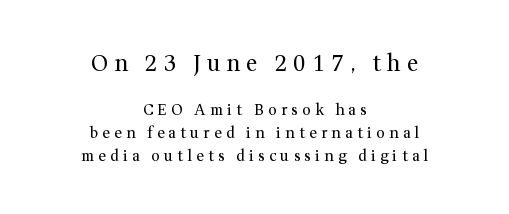
The image shows 22 px text type, upright; set centered, normal line spacing (1.55x), unusually wide letter spacing (+0.28 em), not underlined; the first (top) block is 1.47x larger.
